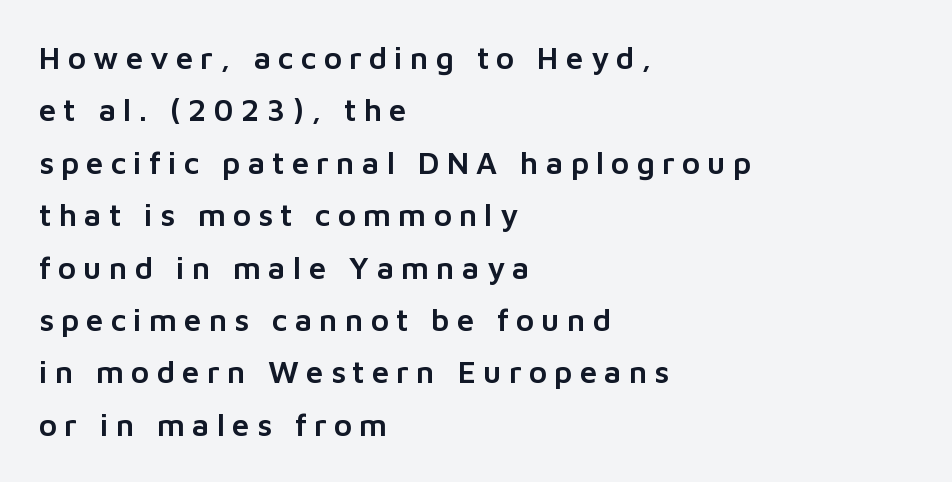
Q: Is the text italic (slanted)? A: No, it is upright.
Q: Is the typeface a serif or a sans-serif typeface? A: Sans-serif.
Q: Is the text underlined? A: No.
Q: How is the paragraph aligned? A: Left-aligned.
Q: Is the spacing between letters normal or unusually wide? A: Unusually wide.
Q: Is the spacing between lines tight, normal or loose? A: Normal.
Q: Width (condensed, normal, or wide)? A: Normal.
Q: Stroke contrast? A: Low.
Q: x-height? A: Medium.
Q: Monospaced? A: No.
